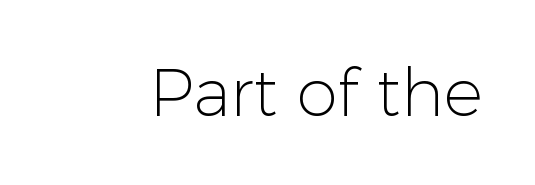
Type without underlining. Stem width sits at or under what a default text font uses. Think of a printed novel: that variable character pitch is what you see here. This is sans-serif lettering, the kind often seen on screens and signage.
